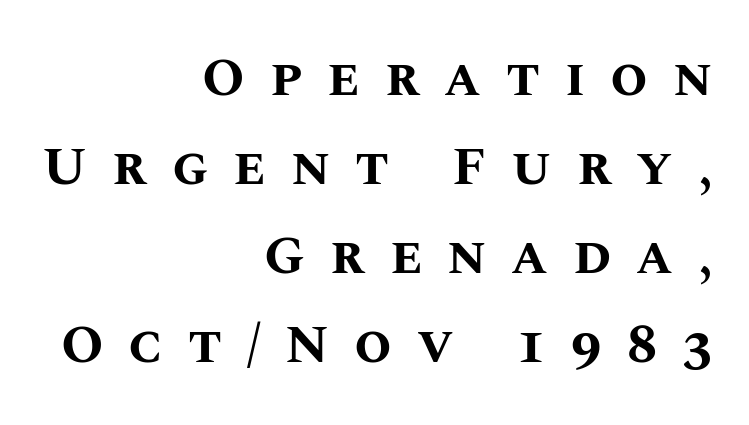
Q: Is the text bold? A: Yes.
Q: Is the text italic (slanted)? A: No, it is upright.
Q: Is the text underlined? A: No.
Q: How is the paragraph aligned? A: Right-aligned.
Q: Is the spacing between letters normal or unusually wide? A: Unusually wide.
Q: Is the spacing between lines tight, normal or loose? A: Normal.
Q: Width (condensed, normal, or wide)? A: Normal.
Q: Stroke contrast? A: Medium.
Q: x-height? A: Large.
Q: Monospaced? A: No.
